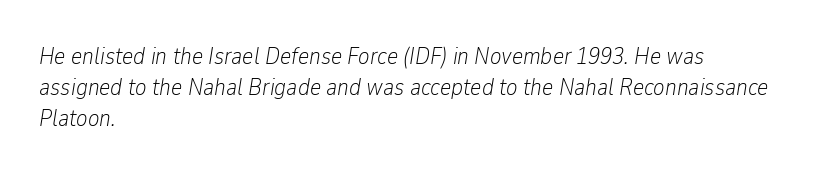
{"italic": "yes", "lean": "right", "slant_degrees": 9, "bold": "no", "underline": "no", "align": "left", "line_spacing": "normal", "line_spacing_ratio": 1.3, "letter_spacing": "normal", "letter_spacing_em": 0.0, "glyph_px": 24}
